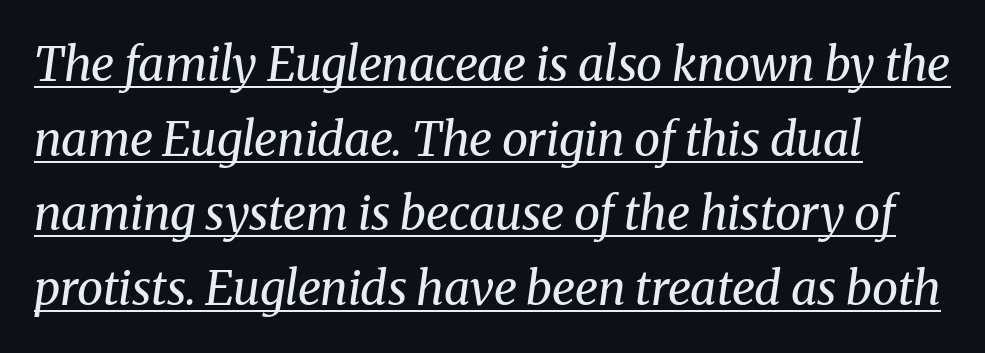
The image shows 47 px regular-weight serif type, italic (leaning right); set normal line spacing (1.59x), normal letter spacing, underlined; medium stroke contrast and a medium x-height.
